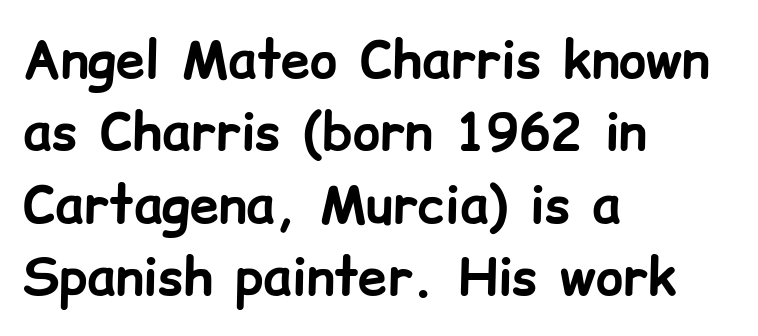
{"serif": "no", "italic": "no", "bold": "yes", "weight": "bold", "width": "normal", "stroke_contrast": "low", "x_height": "medium", "monospaced": "no", "underline": "no", "align": "left", "line_spacing": "normal", "line_spacing_ratio": 1.39, "letter_spacing": "normal", "letter_spacing_em": 0.0, "glyph_px": 52}
